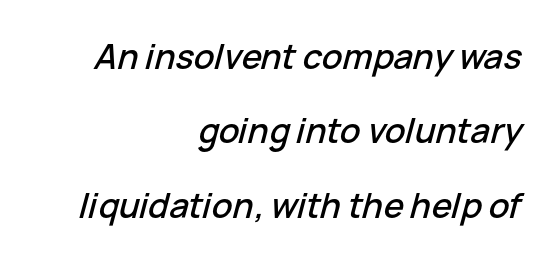
{"italic": "yes", "lean": "right", "slant_degrees": 15, "width": "normal", "stroke_contrast": "low", "x_height": "medium", "monospaced": "no", "underline": "no", "align": "right", "line_spacing": "loose", "line_spacing_ratio": 2.19, "letter_spacing": "normal", "letter_spacing_em": 0.0, "glyph_px": 34}
